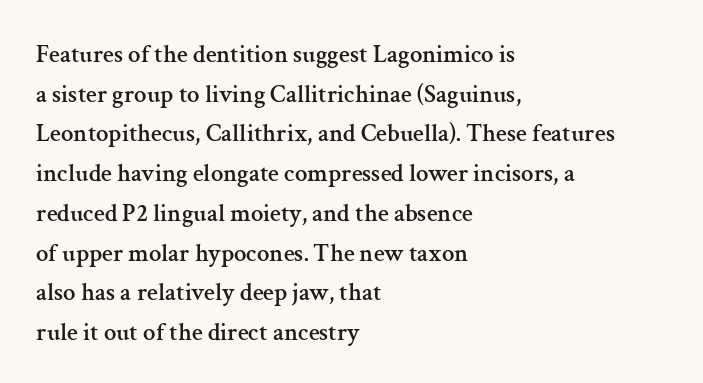
Words appear dense and cohesive because spacing is normal. Italic? Not at all — the glyphs are vertical. Horizontally, the lines are justified to the leading edge only. Leading matches the norm, producing a regular column. Each row of text sits above clean, open space.
